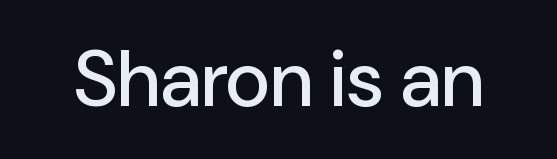
{"serif": "no", "italic": "no", "width": "normal", "stroke_contrast": "low", "x_height": "medium", "monospaced": "no", "underline": "no", "letter_spacing": "normal", "letter_spacing_em": 0.0, "glyph_px": 78}
